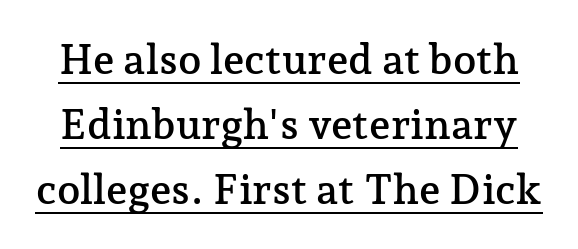
Q: Is the text italic (slanted)? A: No, it is upright.
Q: Is the typeface a serif or a sans-serif typeface? A: Serif.
Q: Is the text underlined? A: Yes.
Q: Is the spacing between letters normal or unusually wide? A: Normal.
Q: Is the spacing between lines tight, normal or loose? A: Normal.
Q: Width (condensed, normal, or wide)? A: Normal.
Q: Stroke contrast? A: Low.
Q: x-height? A: Medium.
Q: Monospaced? A: No.
